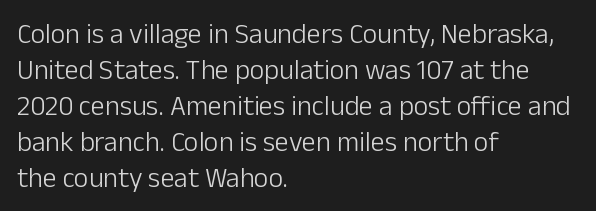
{"serif": "no", "italic": "no", "bold": "no", "weight": "light", "width": "normal", "stroke_contrast": "low", "x_height": "medium", "monospaced": "no", "underline": "no", "align": "left", "line_spacing": "normal", "line_spacing_ratio": 1.29, "letter_spacing": "normal", "letter_spacing_em": 0.0, "glyph_px": 28}
